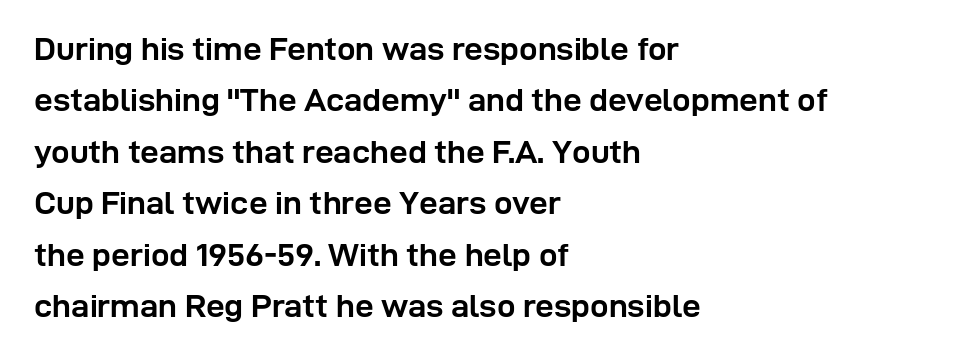
Nope, no serifs anywhere on these letters. The rendering uses a moderate line-height, typical for paragraphs. The string is rendered with underlining switched off. Tracking value appears to be zero — textbook default spacing. As a designer I'd log this as weight 700, bold. The lines in this sample share a left origin and differ only in where they stop.
